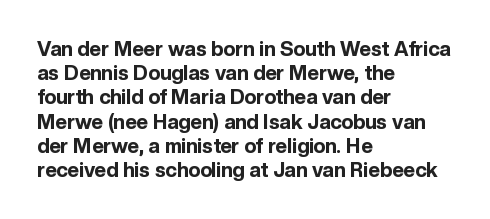
Descenders hang freely into open space. The paragraph has a hard left edge and a soft right edge. It's the straight-up-and-down kind of type. Observe the ordinary spacing: letters are neighbours, not strangers. Weight check: bold — yes, fully.
